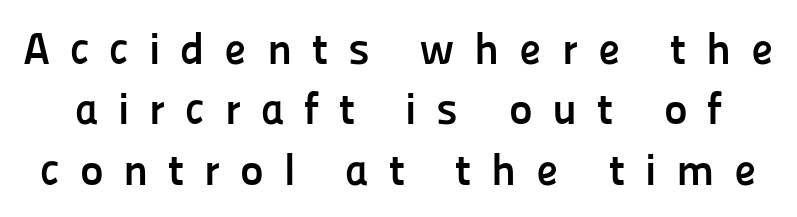
{"serif": "no", "italic": "no", "bold": "yes", "weight": "semibold", "width": "normal", "stroke_contrast": "low", "x_height": "medium", "monospaced": "no", "underline": "no", "line_spacing": "normal", "line_spacing_ratio": 1.34, "letter_spacing": "wide", "letter_spacing_em": 0.44, "glyph_px": 45}
